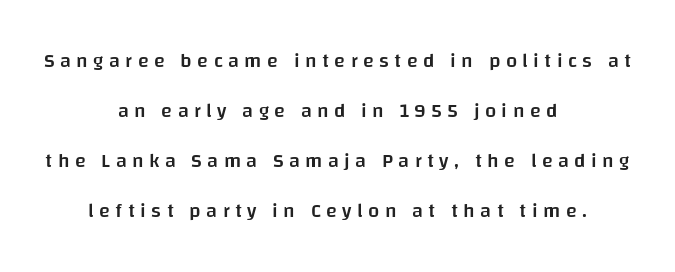
Glyph-to-glyph distance is far greater than everyday printed text. Is there much room between lines? Yes — plenty of vertical air separates them. Plain, unruled lines of type. Notice the strokes are somewhat thickened but not fully heavy: this is a semibold.
